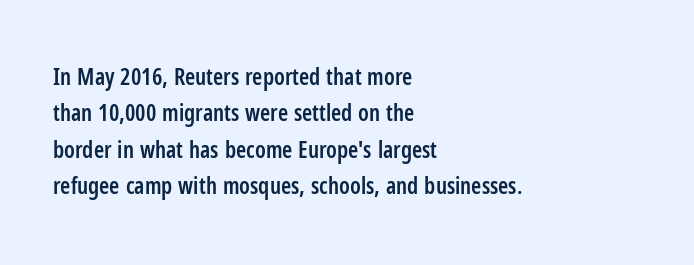
The paragraph shown leans on its left margin. Baseline-to-baseline distance is the conventional proportion of letter height. Check under the words: just untouched page. How are the letters spaced? Ordinarily, with no added tracking.
